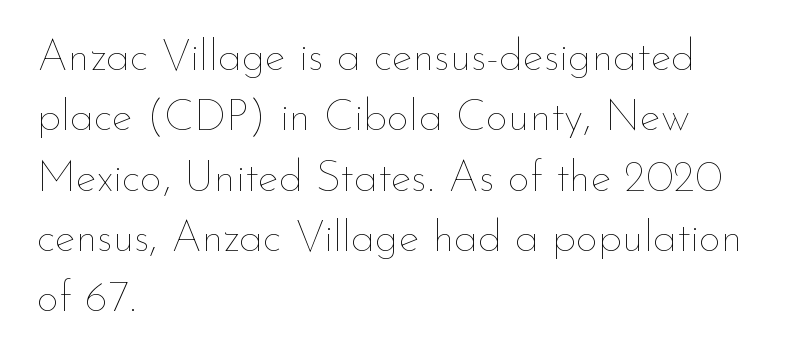
Q: Is the text bold? A: No.
Q: Is the text italic (slanted)? A: No, it is upright.
Q: Is the text underlined? A: No.
Q: How is the paragraph aligned? A: Left-aligned.
Q: Is the spacing between letters normal or unusually wide? A: Normal.
Q: Is the spacing between lines tight, normal or loose? A: Normal.
Q: Width (condensed, normal, or wide)? A: Normal.
Q: Stroke contrast? A: Low.
Q: x-height? A: Small.
Q: Monospaced? A: No.
